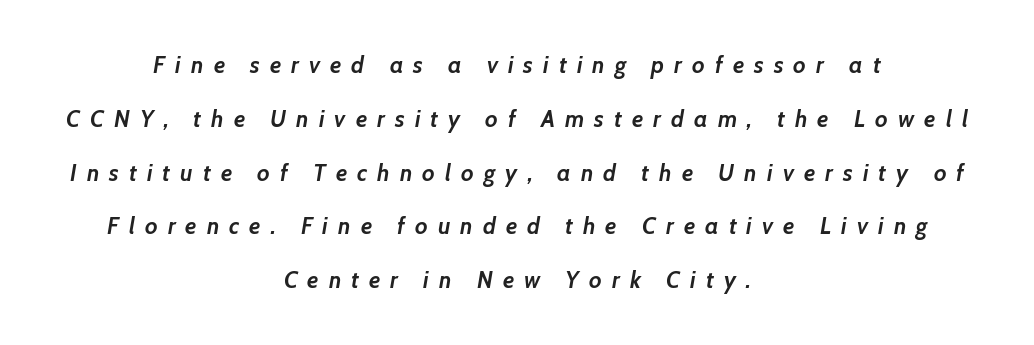
Q: Is the text bold? A: Yes.
Q: Is the text italic (slanted)? A: Yes, it leans right by about 7 degrees.
Q: Is the text underlined? A: No.
Q: How is the paragraph aligned? A: Centered.
Q: Is the spacing between letters normal or unusually wide? A: Unusually wide.
Q: Is the spacing between lines tight, normal or loose? A: Loose.
